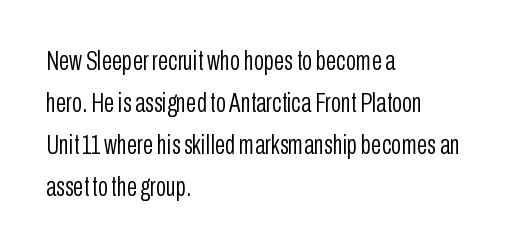
Anything drawn beneath the words? Only blank space. Each word holds together tightly as a unit, with standard inter-letter gaps. Each stroke keeps to a modest, everyday thickness or less. Normally led — the rows are evenly, conventionally spaced. In CSS terms this would be text-align: left. Does the lettering tilt? It doesn't — this is upright.
